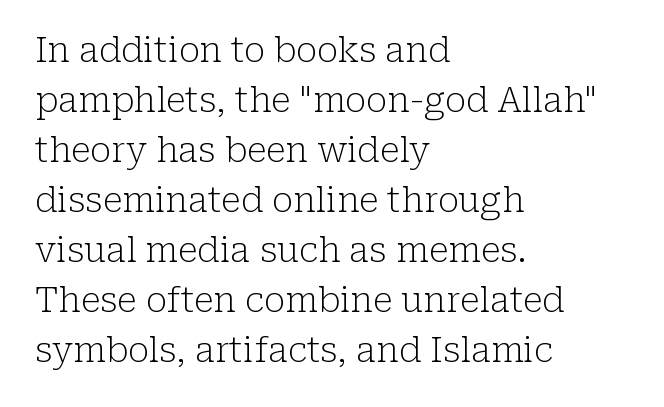
The image shows 35 px light serif type, upright; set left-aligned, normal line spacing (1.43x), normal letter spacing, not underlined; low stroke contrast and a medium x-height.
